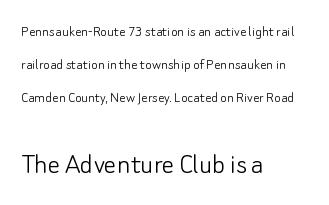
{"serif": "no", "italic": "no", "bold": "no", "weight": "light", "width": "normal", "stroke_contrast": "low", "x_height": "small", "monospaced": "no", "underline": "no", "align": "left", "line_spacing": "loose", "line_spacing_ratio": 2.07, "letter_spacing": "normal", "letter_spacing_em": 0.0, "larger_block": "second", "size_ratio": 1.94, "glyph_px": 31}
